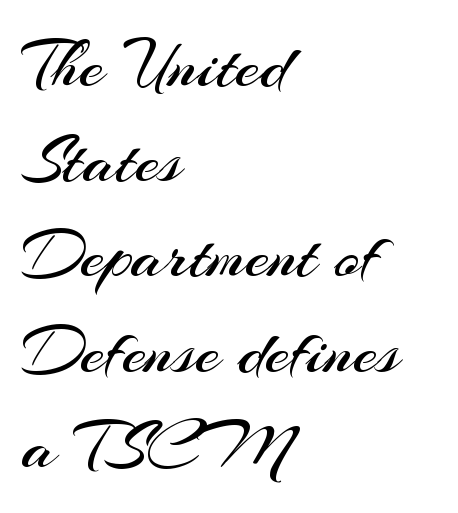
Q: Is the text bold? A: No.
Q: Is the text italic (slanted)? A: Yes.
Q: Is the typeface a serif or a sans-serif typeface? A: Sans-serif.
Q: Is the text underlined? A: No.
Q: How is the paragraph aligned? A: Left-aligned.
Q: Is the spacing between letters normal or unusually wide? A: Normal.
Q: Is the spacing between lines tight, normal or loose? A: Normal.
Q: Width (condensed, normal, or wide)? A: Normal.
Q: Stroke contrast? A: Medium.
Q: x-height? A: Small.
Q: Monospaced? A: No.
